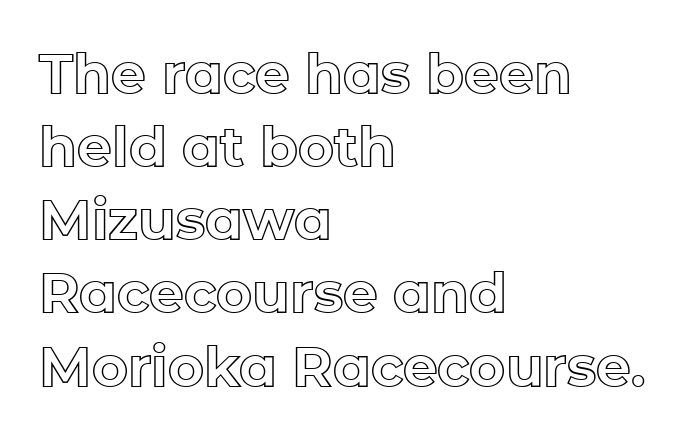
The image shows 55 px text type, upright; set left-aligned, normal line spacing (1.33x), normal letter spacing, not underlined; a medium x-height.
